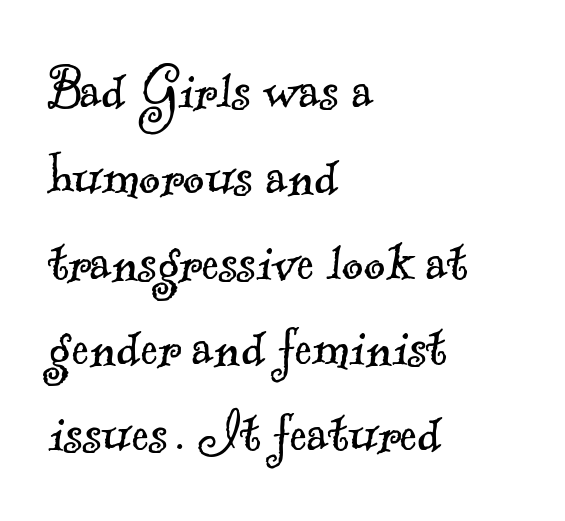
The image shows 66 px light serif type; set left-aligned, normal line spacing (1.3x), normal letter spacing, not underlined; a small x-height.
